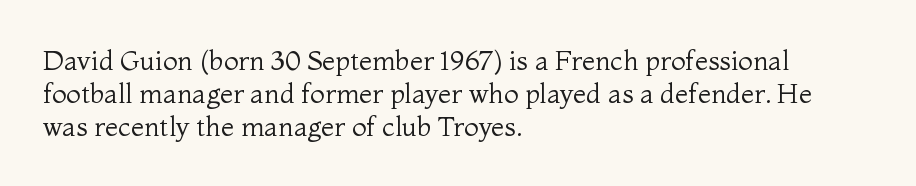
{"italic": "no", "bold": "no", "underline": "no", "align": "left", "line_spacing_ratio": 1.22, "letter_spacing": "normal", "letter_spacing_em": 0.0, "glyph_px": 27}
